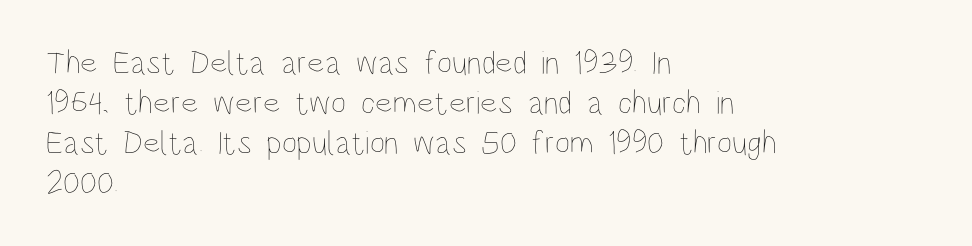
The image shows 33 px thin, condensed type, upright; set left-aligned, line spacing 1.21x, normal letter spacing, not underlined; low stroke contrast and a large x-height.
